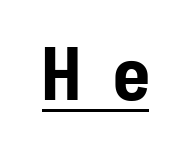
The image shows 73 px condensed sans-serif type, upright; set unusually wide letter spacing (+0.45 em), underlined; low stroke contrast and a medium x-height.
